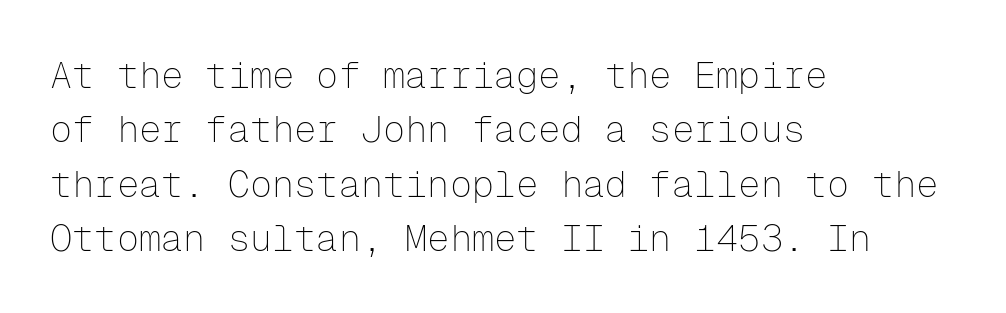
The image shows 37 px thin sans-serif type, upright, monospaced; set left-aligned, normal line spacing (1.47x), normal letter spacing, not underlined; low stroke contrast and a medium x-height.
